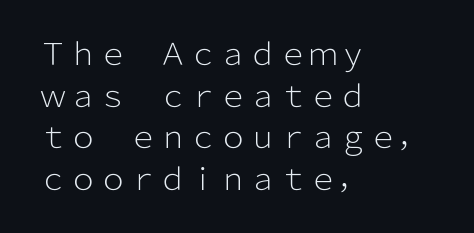
Any mark beneath the type? The region is blank. Characters remain perfectly vertical along every line. These lines are set flush left with a ragged right edge. Each letter keeps its own natural width here, so spacing adapts to shape. To sum up the face: it is a sans, with no serifs. A light-to-regular cut is what we see here.
